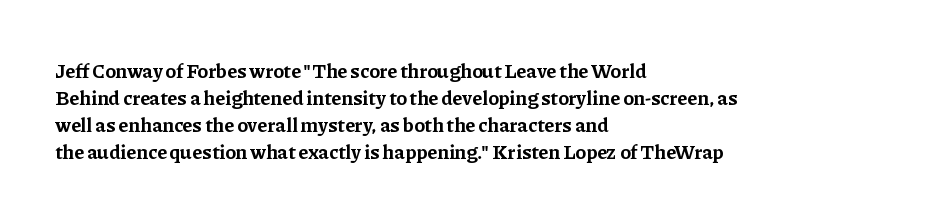
Q: Is the text bold? A: Yes.
Q: Is the text italic (slanted)? A: No, it is upright.
Q: Is the text underlined? A: No.
Q: How is the paragraph aligned? A: Left-aligned.
Q: Is the spacing between letters normal or unusually wide? A: Normal.
Q: Is the spacing between lines tight, normal or loose? A: Normal.
